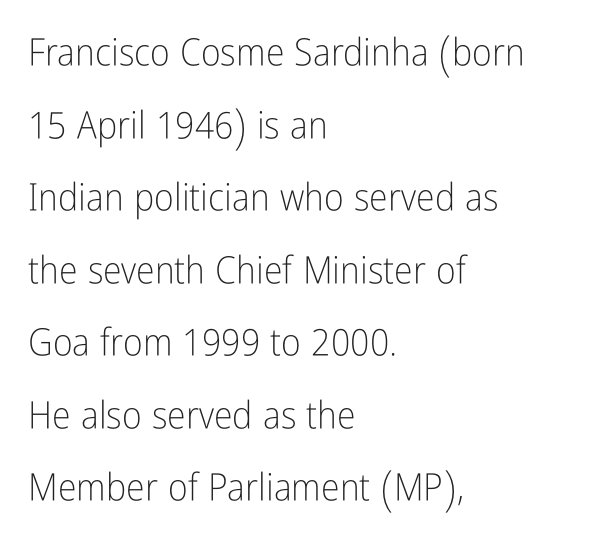
Q: Is the text bold? A: No.
Q: Is the text italic (slanted)? A: No, it is upright.
Q: Is the typeface a serif or a sans-serif typeface? A: Sans-serif.
Q: Is the text underlined? A: No.
Q: How is the paragraph aligned? A: Left-aligned.
Q: Is the spacing between letters normal or unusually wide? A: Normal.
Q: Is the spacing between lines tight, normal or loose? A: Loose.
Q: Width (condensed, normal, or wide)? A: Condensed.
Q: Stroke contrast? A: Low.
Q: x-height? A: Medium.
Q: Monospaced? A: No.
